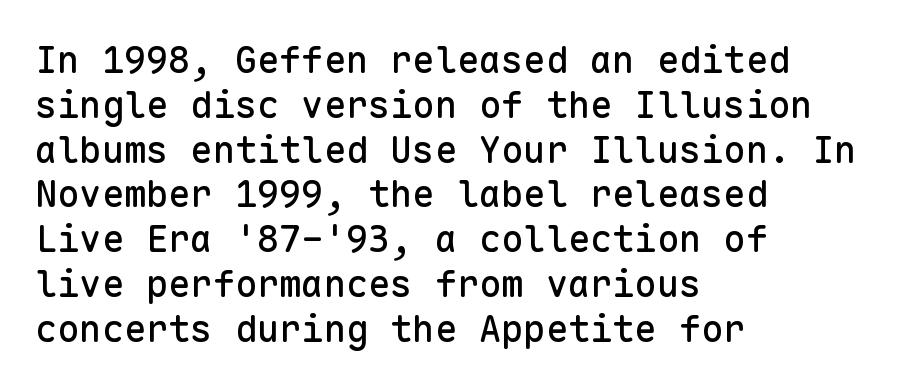
The image shows 37 px sans-serif type, upright, monospaced; set left-aligned, line spacing 1.21x, normal letter spacing, not underlined; low stroke contrast and a medium x-height.
